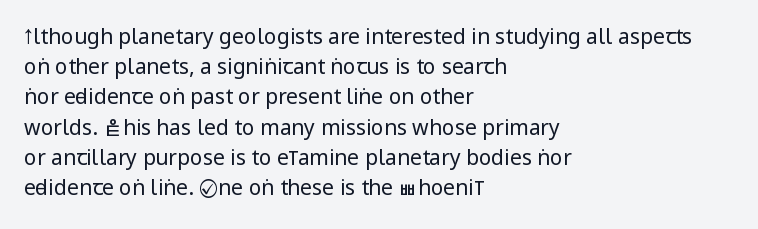
Regarding leading, the lines here are spaced in the standard way. Underline: absent. A classic flush-left, rag-right setting is used for this passage. Every character sits straight up, as roman type does.
